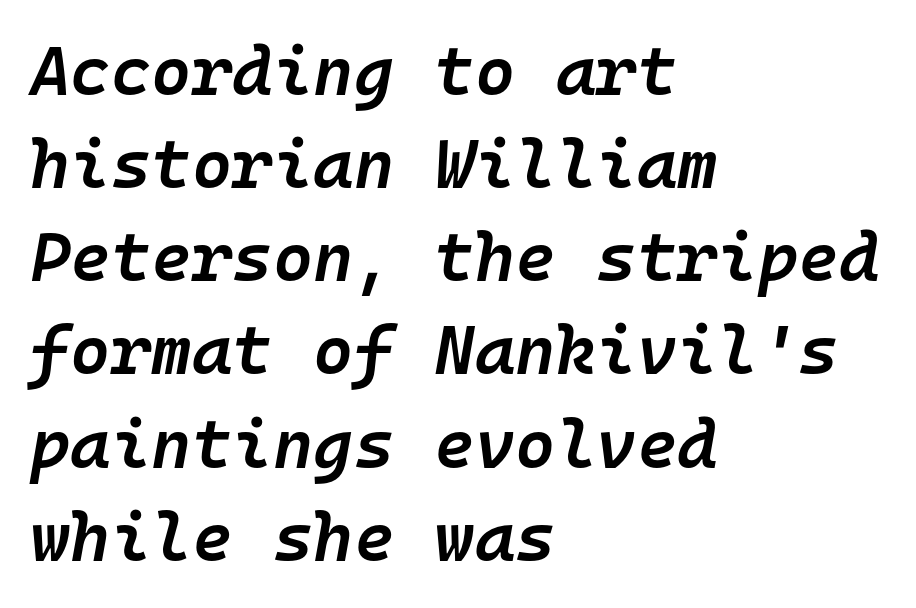
{"italic": "yes", "lean": "right", "slant_degrees": 10, "bold": "semi", "weight": "semibold", "width": "normal", "stroke_contrast": "low", "x_height": "medium", "monospaced": "yes", "underline": "no", "align": "left", "line_spacing": "normal", "line_spacing_ratio": 1.35, "letter_spacing": "normal", "letter_spacing_em": 0.0, "glyph_px": 69}
